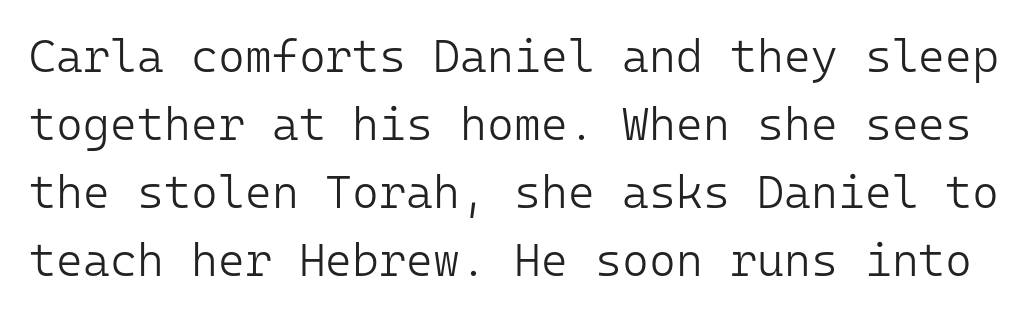
{"serif": "no", "italic": "no", "bold": "no", "weight": "light", "width": "normal", "stroke_contrast": "low", "x_height": "medium", "monospaced": "yes", "underline": "no", "line_spacing": "normal", "line_spacing_ratio": 1.48, "letter_spacing": "normal", "letter_spacing_em": 0.0, "glyph_px": 46}
